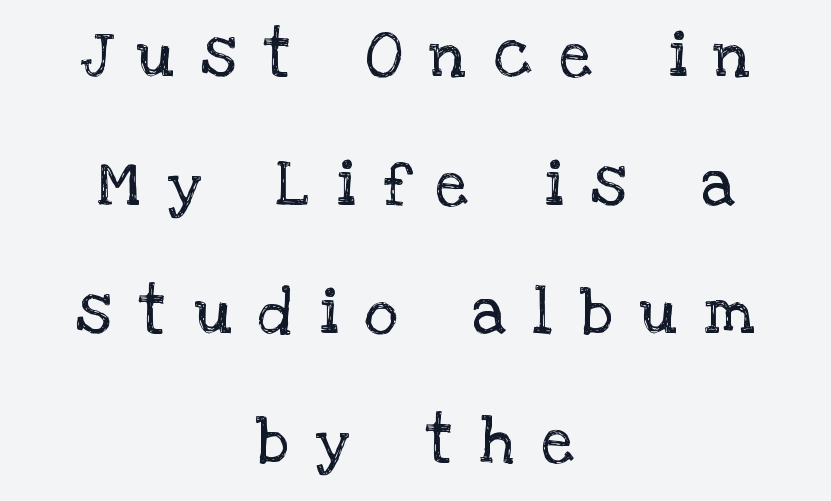
The image shows 65 px regular-weight serif type, upright; set centered, loose line spacing (1.98x), unusually wide letter spacing (+0.42 em), not underlined; low stroke contrast and a large x-height.
